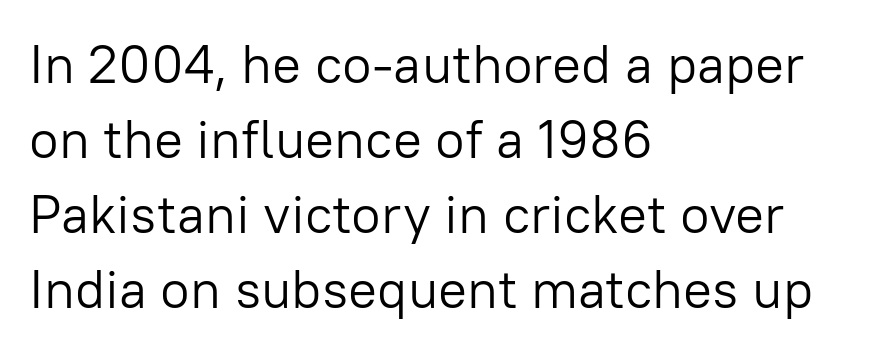
The image shows 54 px light sans-serif type, upright; set left-aligned, normal line spacing (1.39x), normal letter spacing, not underlined; low stroke contrast and a medium x-height.
